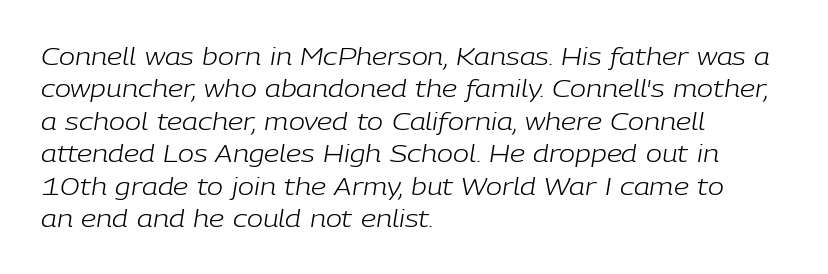
Does extra space separate the letters? No, they use regular spacing. The face used here has a pronounced slope to its letters. In CSS terms this would be text-align: left. Quick note: underline off. The rows are spaced the way most documents space them.
